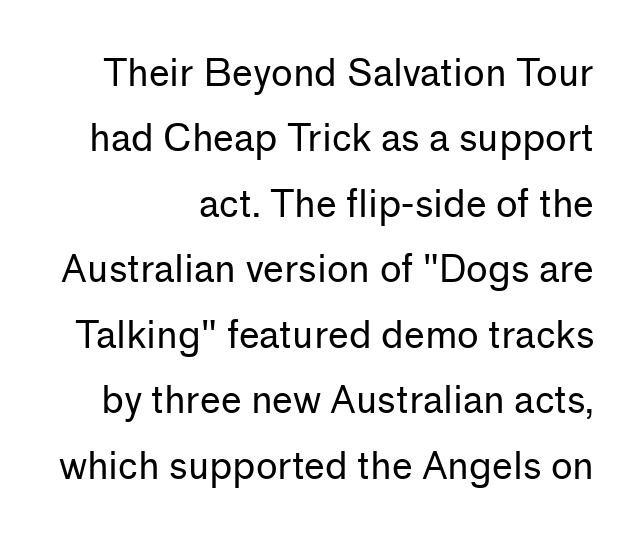
The image shows 37 px regular-weight sans-serif type, upright; set right-aligned, line spacing 1.77x, normal letter spacing, not underlined; low stroke contrast and a medium x-height.
